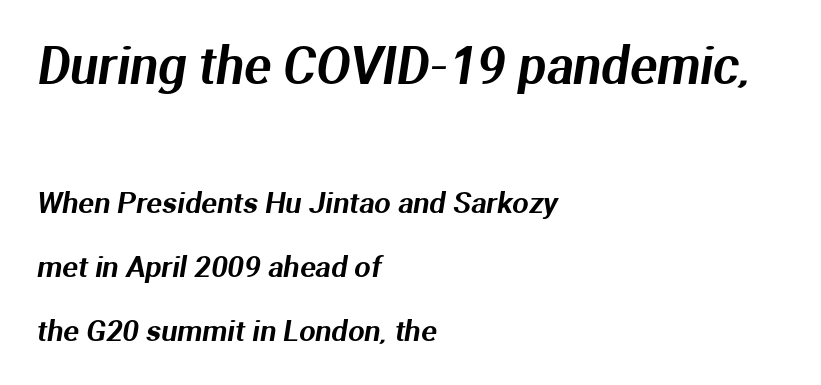
The image shows 50 px sans-serif type; set left-aligned, loose line spacing (2.2x), normal letter spacing, not underlined; the first (top) block is 1.72x larger; medium stroke contrast and a medium x-height.
